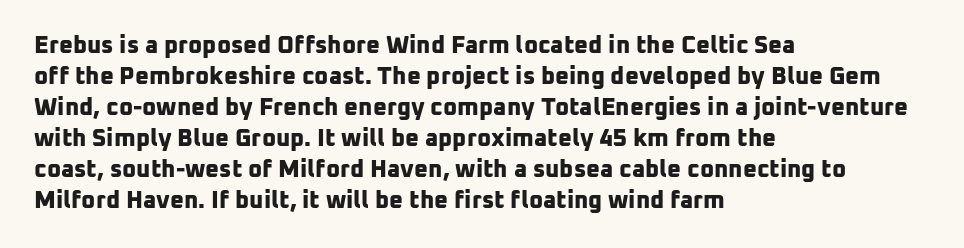
{"bold": "yes", "underline": "no", "align": "left", "line_spacing": "normal", "line_spacing_ratio": 1.29, "letter_spacing": "normal", "letter_spacing_em": 0.0, "glyph_px": 24}
